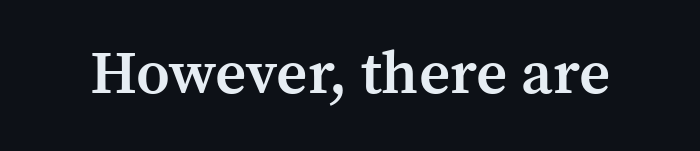
The image shows 61 px semibold serif type, upright; set normal letter spacing, not underlined; medium stroke contrast and a medium x-height.
